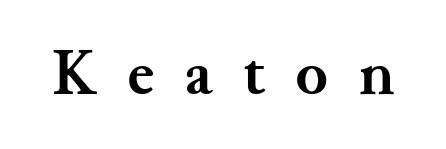
The image shows 66 px semibold serif type, upright; set unusually wide letter spacing (+0.46 em), not underlined; medium stroke contrast and a small x-height.
